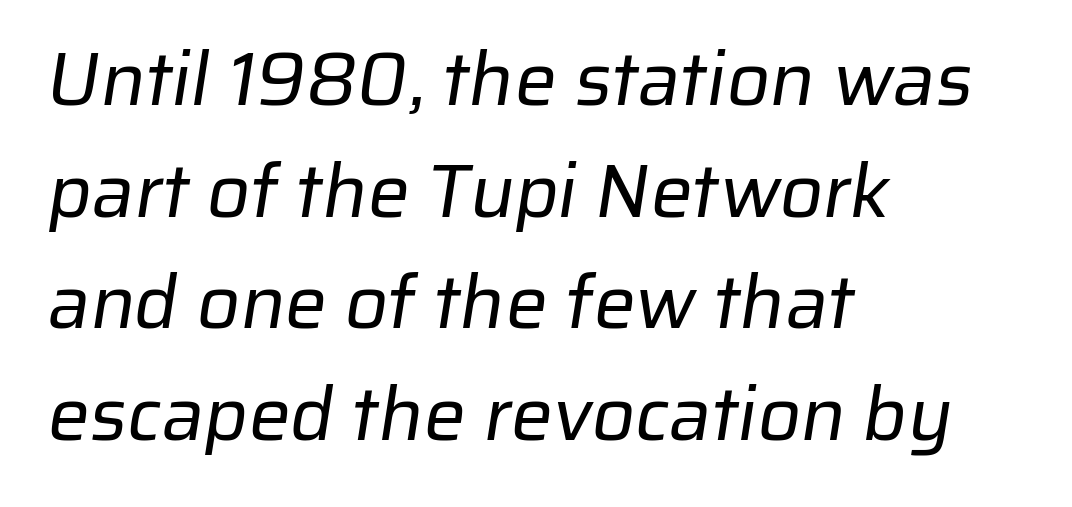
Which margin do the lines hug? The left one — the right edge is uneven. Do the characters align in a grid? No, the font is proportional. Each new line begins a customary step beneath the previous one. Nothing unusual about the tracking: characters are spaced as the font intends.
